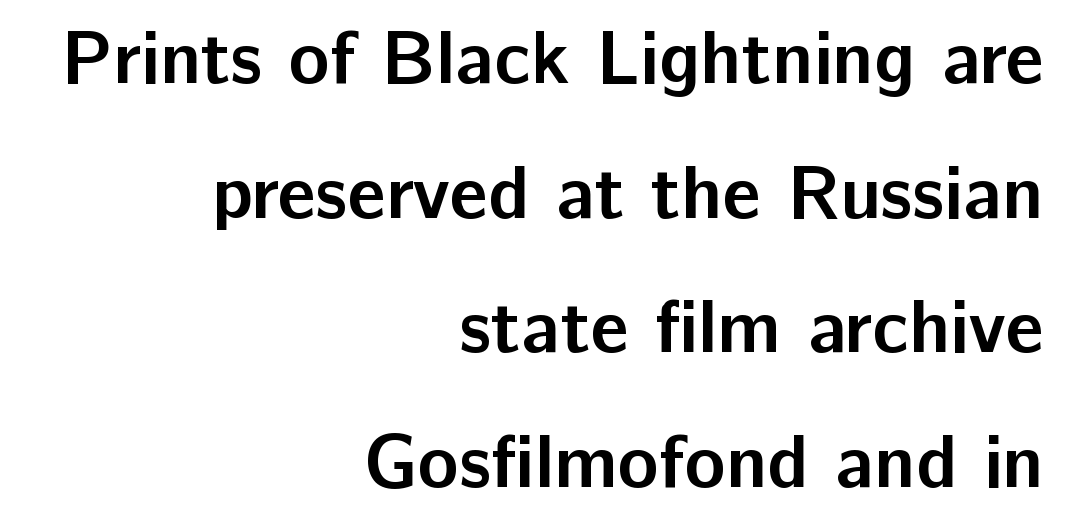
In terms of posture, this sample is upright. Caption: multi-line text, flush right, ragged left. Rule under the text: the space is simply empty. Classification — sans serif.
